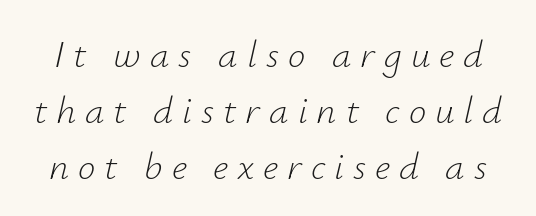
The image shows 39 px light type, italic (leaning right); set normal line spacing (1.43x), unusually wide letter spacing (+0.23 em), not underlined; low stroke contrast and a small x-height.
